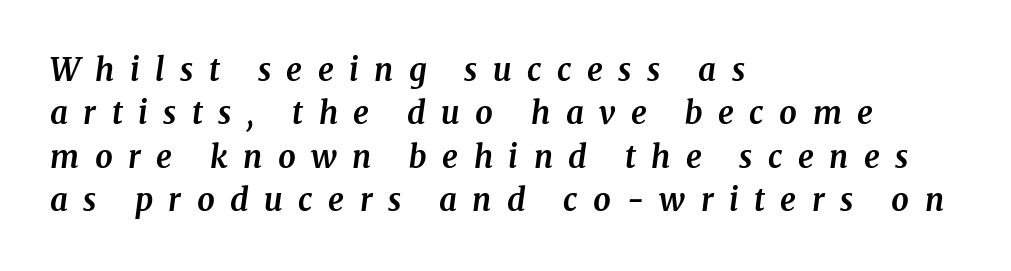
The space beneath each line is pristine and unruled. Honestly, the row spacing looks completely unremarkable. Observe the lean: these are italic letterforms. On the weight axis this lands at bold, roughly 700.
